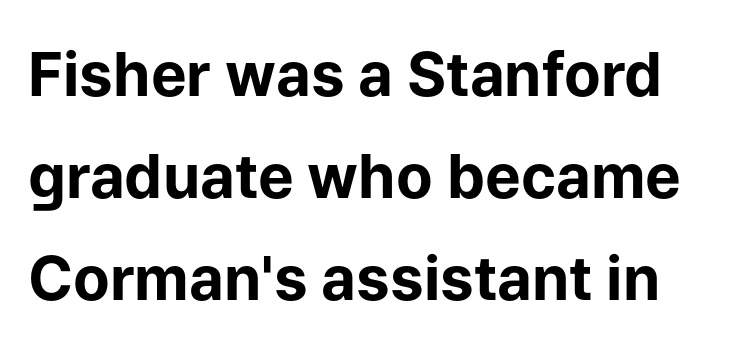
Each word holds together tightly as a unit, with standard inter-letter gaps. Tall strokes in this sample are plumb rather than angled. The type family on display is of the sans-serif kind. You'd pick this weight for a headline — it's a proper bold.
